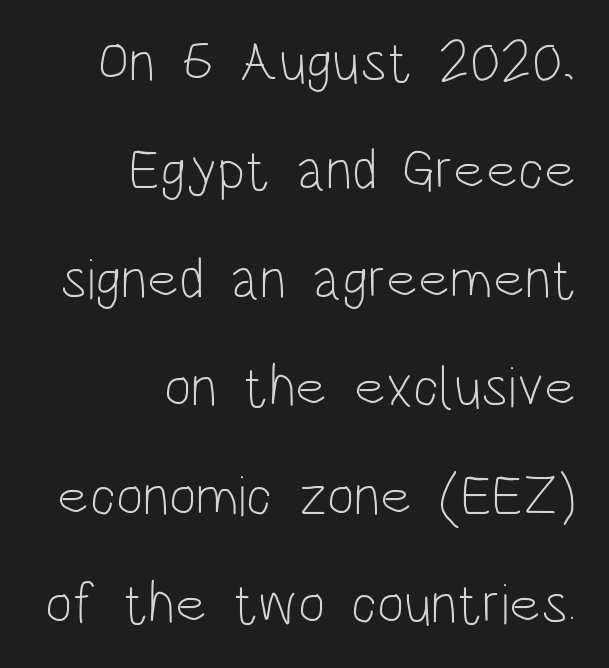
Q: Is the text bold? A: No.
Q: Is the text italic (slanted)? A: No, it is upright.
Q: Is the typeface a serif or a sans-serif typeface? A: Sans-serif.
Q: Is the text underlined? A: No.
Q: How is the paragraph aligned? A: Right-aligned.
Q: Is the spacing between letters normal or unusually wide? A: Normal.
Q: Width (condensed, normal, or wide)? A: Condensed.
Q: Stroke contrast? A: Low.
Q: x-height? A: Large.
Q: Monospaced? A: No.
